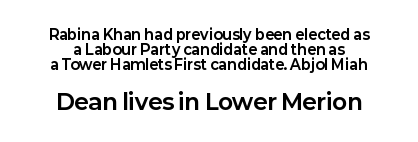
Q: Is the text bold? A: Yes.
Q: Is the text italic (slanted)? A: No, it is upright.
Q: Is the text underlined? A: No.
Q: How is the paragraph aligned? A: Centered.
Q: Is the spacing between letters normal or unusually wide? A: Normal.
Q: Is the spacing between lines tight, normal or loose? A: Tight.
Q: Which block of text is set in a larger size, the first (top) or the second (bottom)? A: The second (bottom) one.
